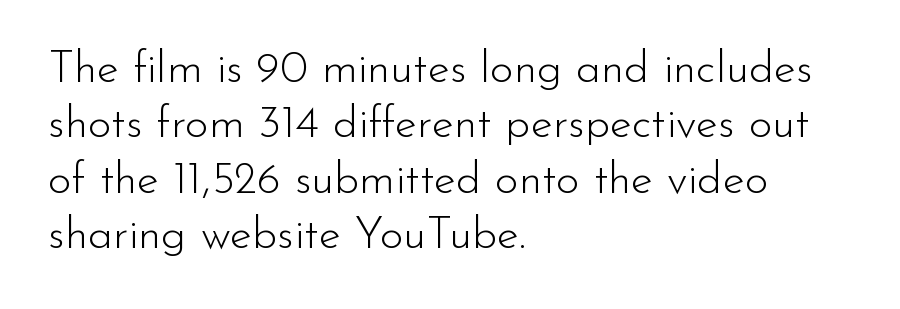
The zone under the glyphs is completely vacant. Short note: letters normally spaced. This sample has the flowing, uneven cadence of proportional lettering. The text block is weighted toward the left margin, trailing off unevenly rightward.
